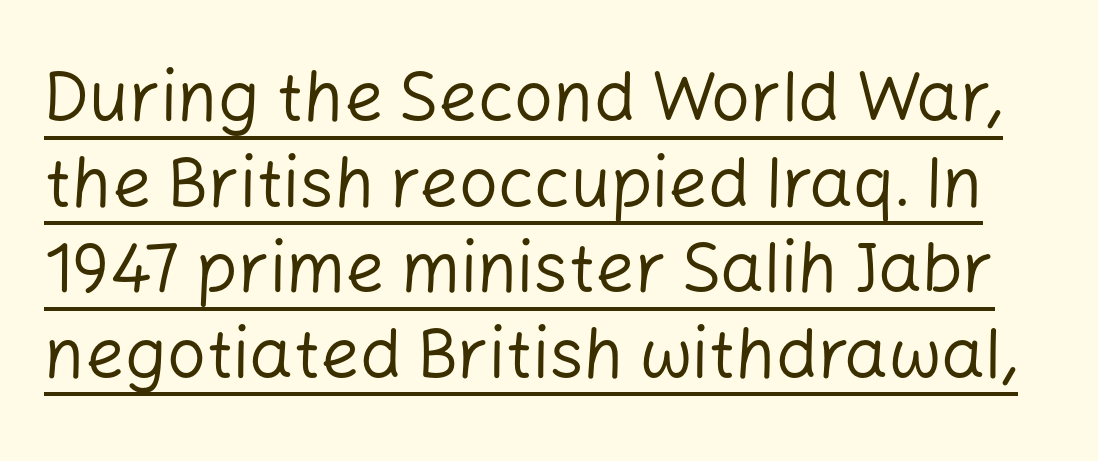
The image shows 69 px regular-weight sans-serif type, upright; set line spacing 1.24x, normal letter spacing, underlined; low stroke contrast and a medium x-height.
